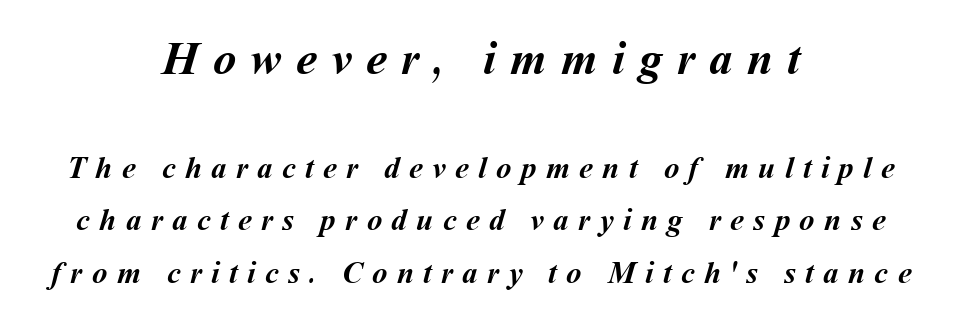
The strip under each line holds only bare page. Baseline-to-baseline distance is the conventional proportion of letter height. A full-strength bold gives these letters their thick strokes. Size contrast runs from large at the top to small at the bottom.
